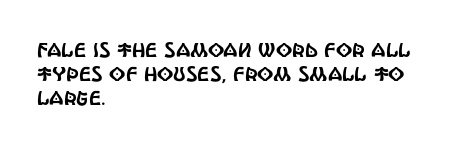
Q: Is the text italic (slanted)? A: No, it is upright.
Q: Is the text underlined? A: No.
Q: How is the paragraph aligned? A: Left-aligned.
Q: Is the spacing between letters normal or unusually wide? A: Normal.
